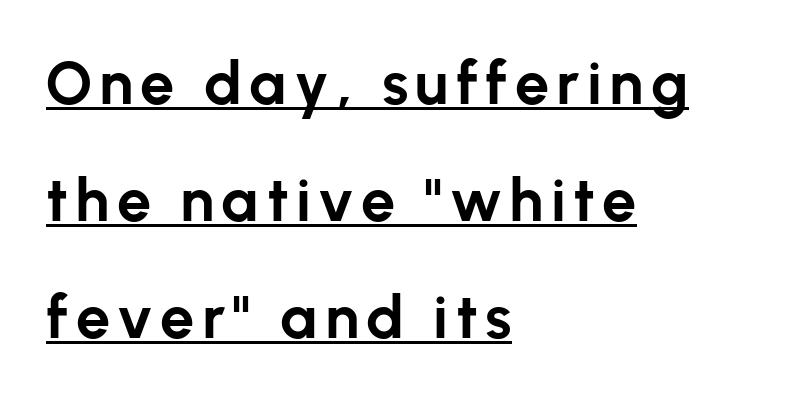
This block would shrink considerably if given ordinary leading; it's expanded now. Underlining? Definitely there. The rag falls on the right side of this text block. Emphasis by weight is at full strength: bold. This sample uses a sans-serif face.
